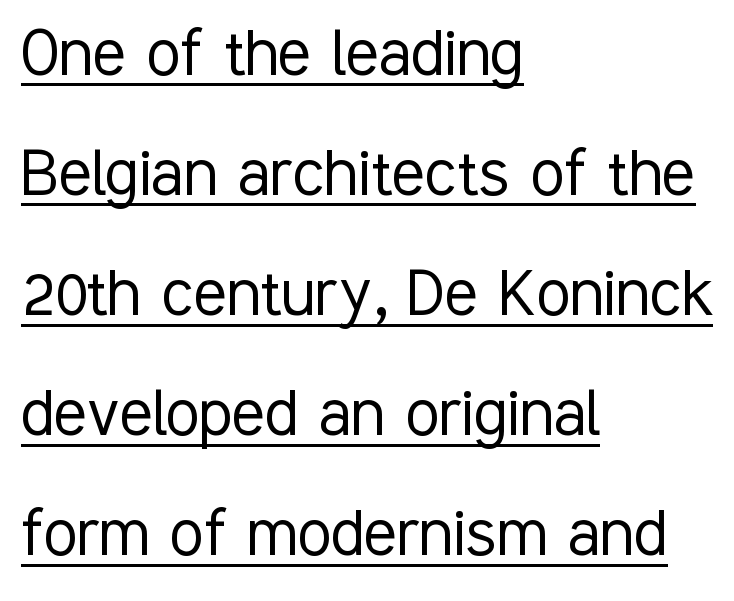
Observe the absence of serifs on each vertical stroke in this sample. Proportional: the letters do not fall into vertical columns. Caption: lettering with a line underneath. Casual observation: everything's shoved over to the left.
